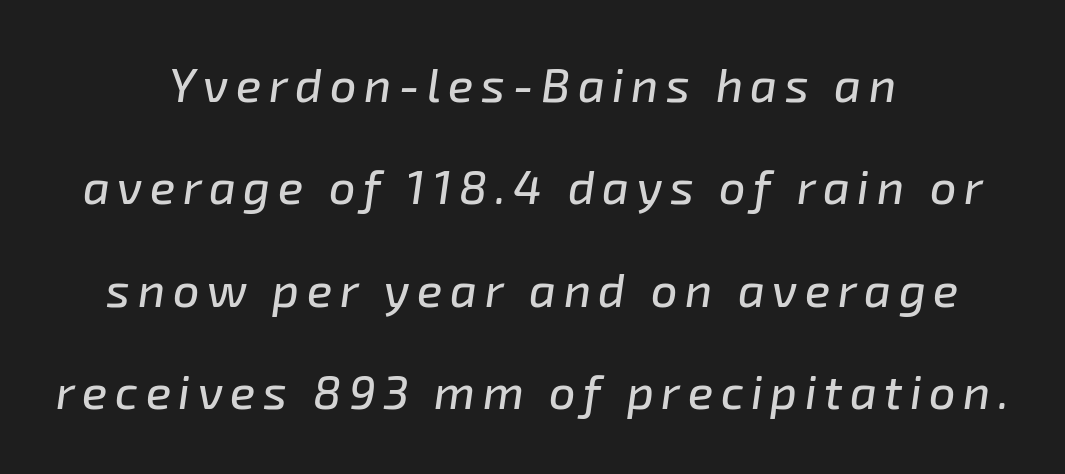
The image shows 47 px text type, italic (leaning right); set centered, loose line spacing (2.18x), not underlined; low stroke contrast and a medium x-height.
